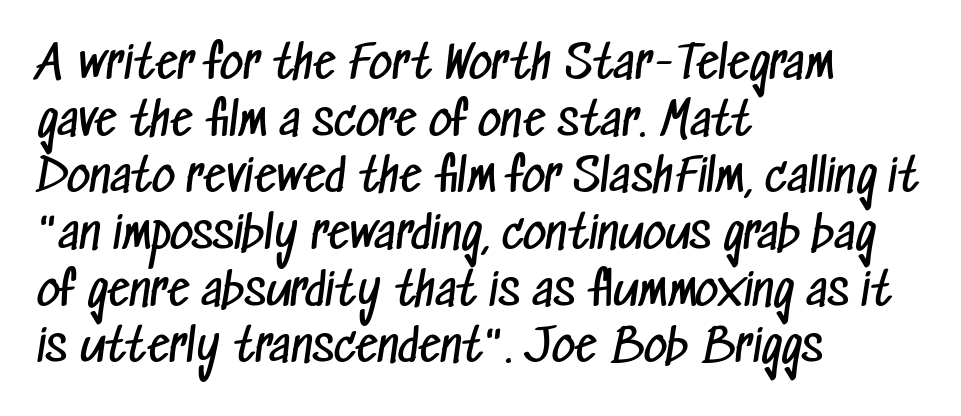
The image shows 45 px regular-weight, condensed sans-serif type; set left-aligned, normal line spacing (1.26x), normal letter spacing, not underlined; low stroke contrast and a medium x-height.
